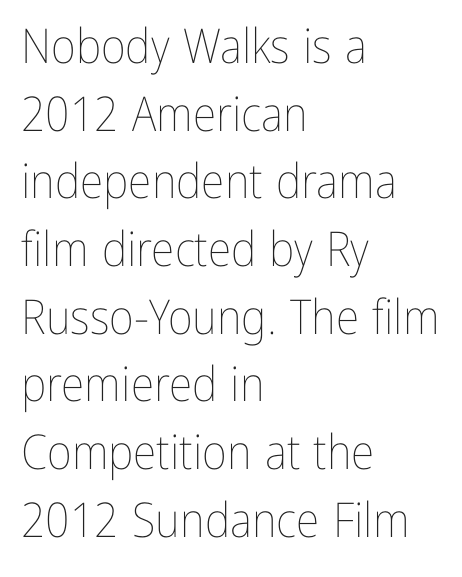
Q: Is the text bold? A: No.
Q: Is the text italic (slanted)? A: No, it is upright.
Q: Is the text underlined? A: No.
Q: How is the paragraph aligned? A: Left-aligned.
Q: Is the spacing between letters normal or unusually wide? A: Normal.
Q: Is the spacing between lines tight, normal or loose? A: Normal.
Q: Width (condensed, normal, or wide)? A: Condensed.
Q: Stroke contrast? A: Low.
Q: x-height? A: Medium.
Q: Monospaced? A: No.
